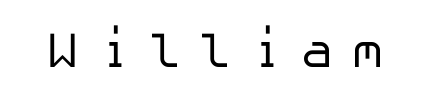
The image shows 50 px regular-weight sans-serif type, upright; set unusually wide letter spacing (+0.35 em), not underlined; low stroke contrast and a medium x-height.
